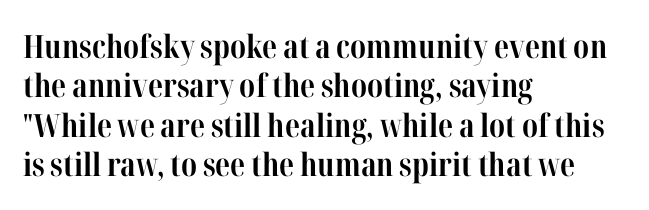
Q: Is the text bold? A: Yes.
Q: Is the text italic (slanted)? A: No, it is upright.
Q: Is the typeface a serif or a sans-serif typeface? A: Serif.
Q: Is the text underlined? A: No.
Q: How is the paragraph aligned? A: Left-aligned.
Q: Is the spacing between letters normal or unusually wide? A: Normal.
Q: Width (condensed, normal, or wide)? A: Condensed.
Q: Stroke contrast? A: High.
Q: x-height? A: Medium.
Q: Monospaced? A: No.
